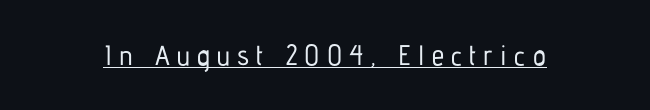
The image shows 28 px condensed sans-serif type, upright; set unusually wide letter spacing (+0.26 em), underlined; low stroke contrast and a medium x-height.
